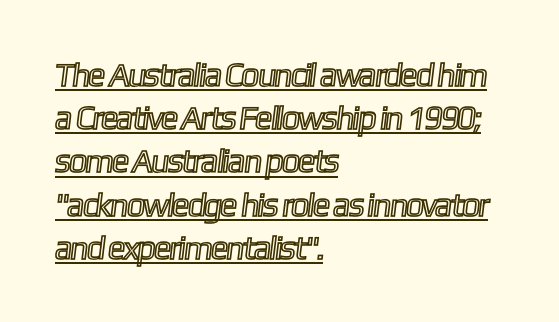
There is no visible air inserted between adjacent glyphs. The lines are quadded left. Notice how a bar underscores the lettering throughout. Is this a fixed-width face? No — the glyphs have proportional, varying widths.
